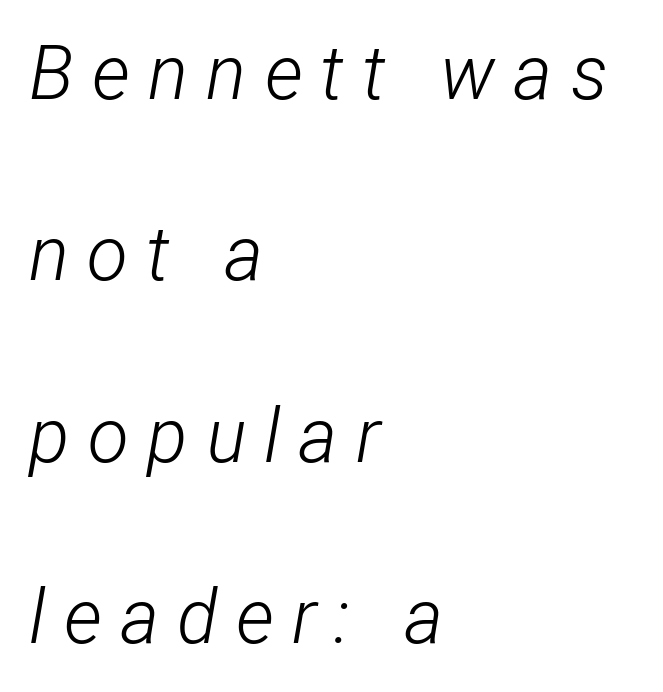
Q: Is the text bold? A: No.
Q: Is the text italic (slanted)? A: Yes, it leans right by about 12 degrees.
Q: Is the text underlined? A: No.
Q: How is the paragraph aligned? A: Left-aligned.
Q: Is the spacing between letters normal or unusually wide? A: Unusually wide.
Q: Is the spacing between lines tight, normal or loose? A: Loose.
Q: Width (condensed, normal, or wide)? A: Condensed.
Q: Stroke contrast? A: Low.
Q: x-height? A: Medium.
Q: Monospaced? A: No.
